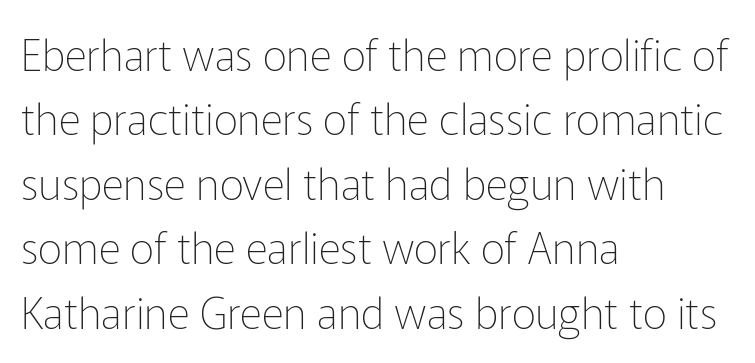
{"serif": "no", "italic": "no", "bold": "no", "weight": "thin", "width": "normal", "stroke_contrast": "low", "x_height": "medium", "monospaced": "no", "underline": "no", "align": "left", "line_spacing": "normal", "line_spacing_ratio": 1.5, "letter_spacing": "normal", "letter_spacing_em": 0.0, "glyph_px": 43}
